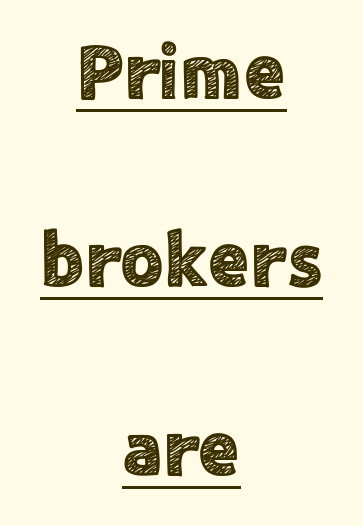
{"serif": "no", "italic": "no", "width": "normal", "x_height": "medium", "monospaced": "no", "underline": "yes", "align": "center", "line_spacing": "loose", "line_spacing_ratio": 2.48, "letter_spacing": "normal", "letter_spacing_em": 0.0, "glyph_px": 76}
